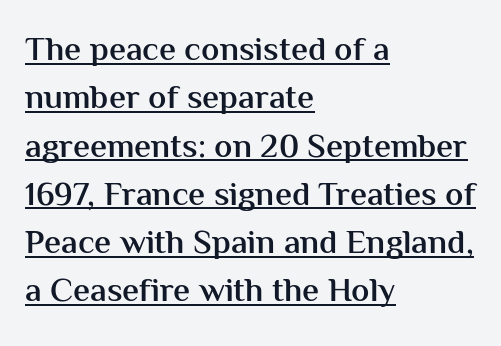
{"serif": "no", "italic": "no", "bold": "semi", "weight": "semibold", "width": "normal", "stroke_contrast": "medium", "x_height": "medium", "monospaced": "no", "underline": "yes", "align": "left", "line_spacing": "normal", "line_spacing_ratio": 1.42, "letter_spacing": "normal", "letter_spacing_em": 0.0, "glyph_px": 34}
